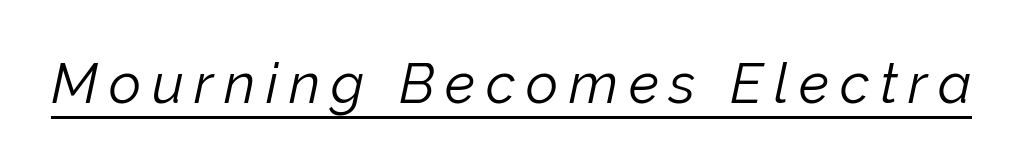
The image shows 56 px light type, italic (leaning right); set underlined; low stroke contrast and a medium x-height.
